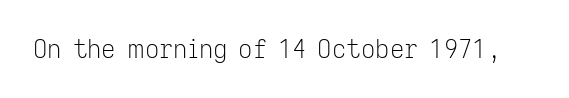
The rendering keeps characters at their native spacing. The font sits on the lighter half of the weight spectrum, regular included. Quick note: underline off. Is there any slant? The stems are plumb.
